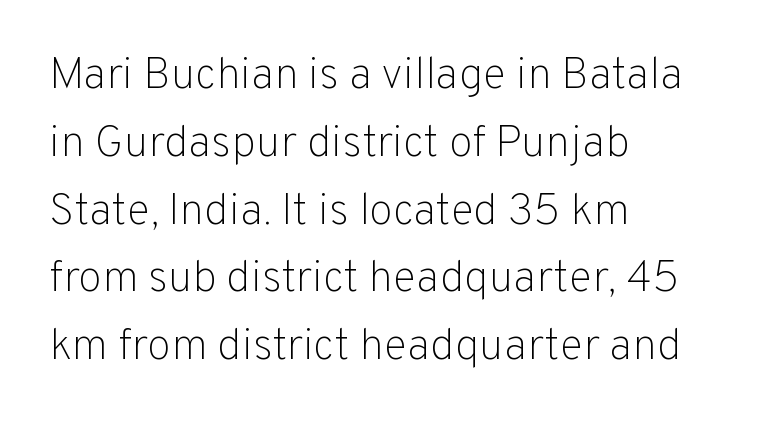
Q: Is the text bold? A: No.
Q: Is the text italic (slanted)? A: No, it is upright.
Q: Is the typeface a serif or a sans-serif typeface? A: Sans-serif.
Q: Is the text underlined? A: No.
Q: How is the paragraph aligned? A: Left-aligned.
Q: Is the spacing between letters normal or unusually wide? A: Normal.
Q: Is the spacing between lines tight, normal or loose? A: Normal.
Q: Width (condensed, normal, or wide)? A: Normal.
Q: Stroke contrast? A: Low.
Q: x-height? A: Medium.
Q: Monospaced? A: No.
